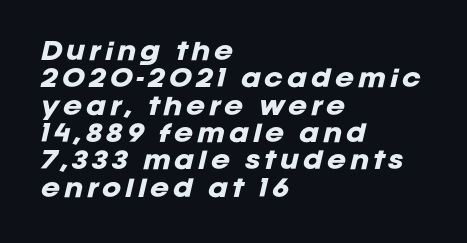
Underline: absent. The rendering applies a slant to the glyphs. The lines in this sample share a left origin and differ only in where they stop. How heavy is the stroke? Heavy — this is a bold.
